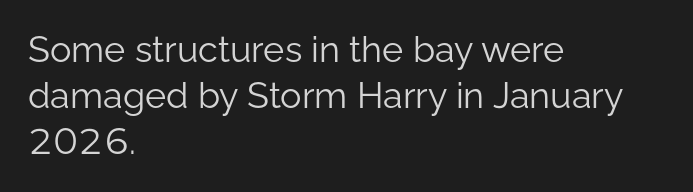
The image shows 36 px light sans-serif type, upright; set left-aligned, normal line spacing (1.28x), normal letter spacing, not underlined; low stroke contrast and a medium x-height.
